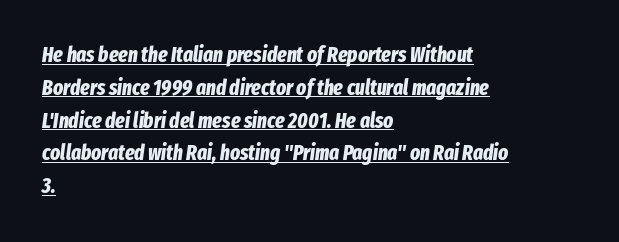
This rendering uses left alignment, leaving the right contour irregular. The face used here appears with an underline applied. The rendering keeps characters at their native spacing. Does the lettering tilt? It does — this is italic. Weight check: bold — yes, fully. How would I describe the line gaps? Plain and ordinary.
